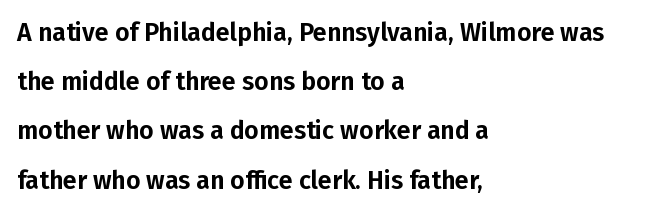
Q: Is the text italic (slanted)? A: No, it is upright.
Q: Is the text underlined? A: No.
Q: How is the paragraph aligned? A: Left-aligned.
Q: Is the spacing between letters normal or unusually wide? A: Normal.
Q: Is the spacing between lines tight, normal or loose? A: Loose.
